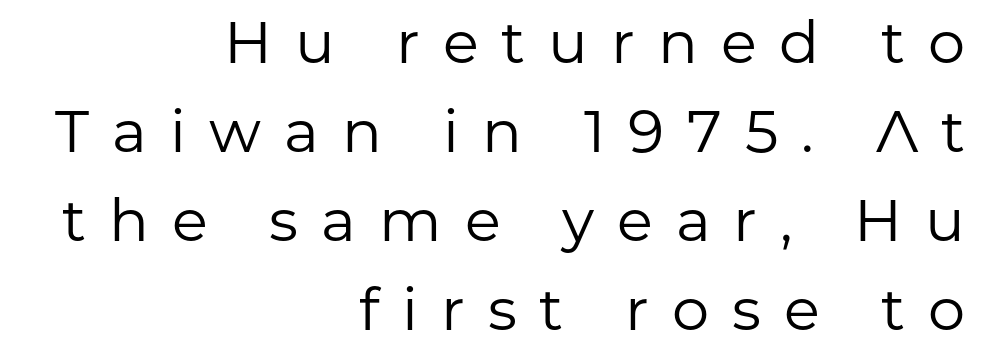
Q: Is the text bold? A: No.
Q: Is the text italic (slanted)? A: No, it is upright.
Q: Is the typeface a serif or a sans-serif typeface? A: Sans-serif.
Q: Is the text underlined? A: No.
Q: How is the paragraph aligned? A: Right-aligned.
Q: Is the spacing between letters normal or unusually wide? A: Unusually wide.
Q: Is the spacing between lines tight, normal or loose? A: Normal.
Q: Width (condensed, normal, or wide)? A: Normal.
Q: Stroke contrast? A: Low.
Q: x-height? A: Medium.
Q: Monospaced? A: No.
